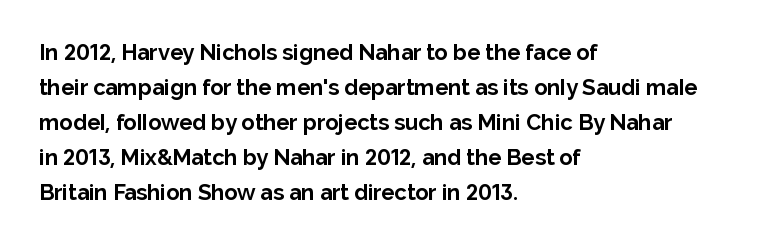
Horizontal bands of white between lines are of average thickness. The rendering keeps characters at their native spacing. Line beginnings align vertically; line endings do not. The font is running at its bold setting. No italicization has been applied; the sample stays upright.
